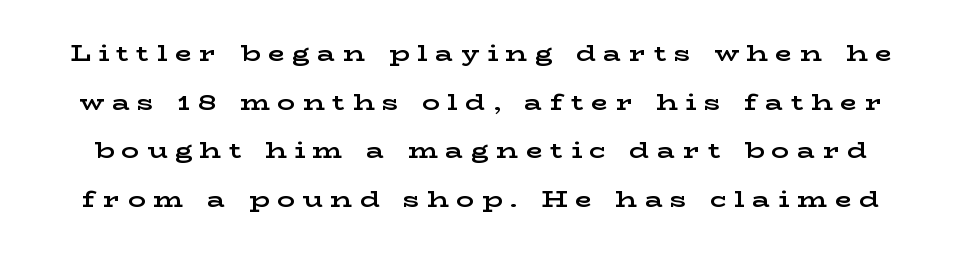
Does the weight exceed regular? Yes, all the way to bold. Notice how the stems are strictly vertical — no italics here. The string is rendered with underlining switched off. Airy leading. The type is letterspaced generously, with wide tracking.
